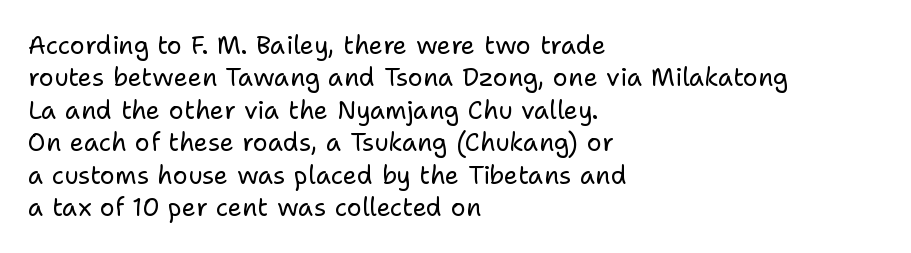
The words here are not underlined. Whoever set this chose a conventional vertical rhythm. Honestly, the letter spacing is just normal — you wouldn't notice it. Tall strokes in this sample are plumb rather than angled. Compared with a centered layout, this one pins lines to the left instead. The weight tops out at a normal text grade.
